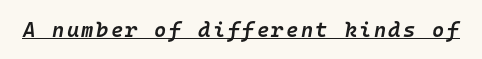
{"italic": "yes", "lean": "right", "slant_degrees": 10, "bold": "semi", "underline": "yes", "glyph_px": 21}
